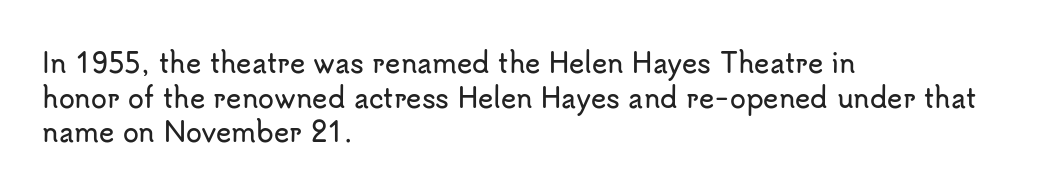
The image shows 26 px text type, upright; set left-aligned, normal line spacing (1.33x), normal letter spacing, not underlined.
